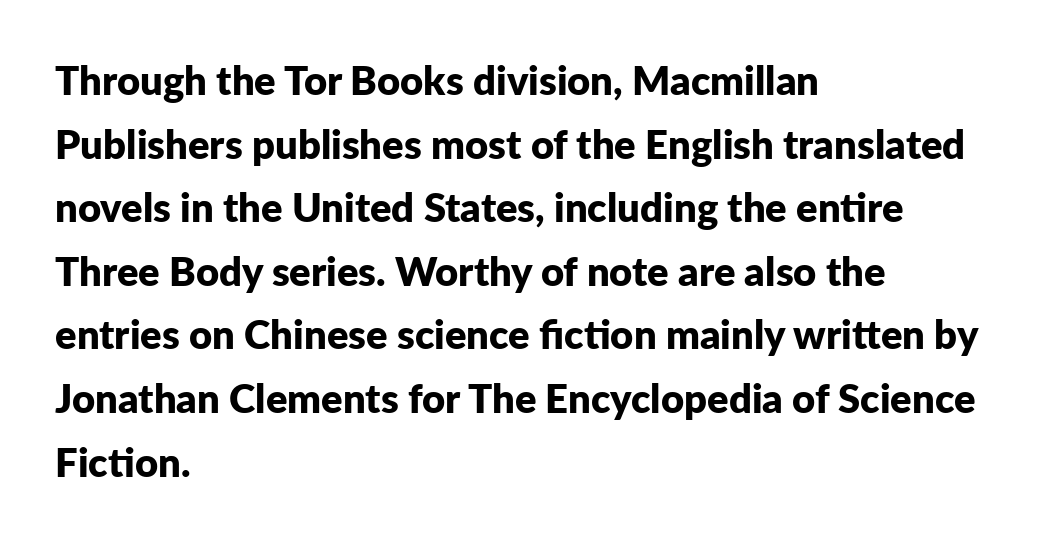
The image shows 40 px bold sans-serif type, upright; set left-aligned, normal line spacing (1.59x), normal letter spacing, not underlined; low stroke contrast and a medium x-height.
